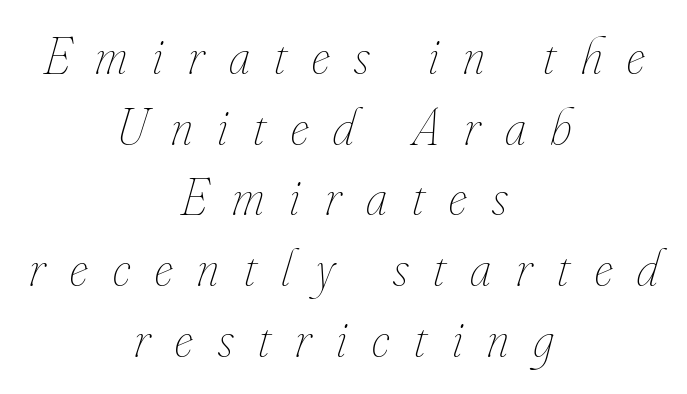
This rendering features lettering with no underline. No heavy texture on the line: the type isn't bold. The horizontal fit of the characters is loose and conspicuously gappy. Here the designer chose a conventional face with non-uniform glyph widths.
